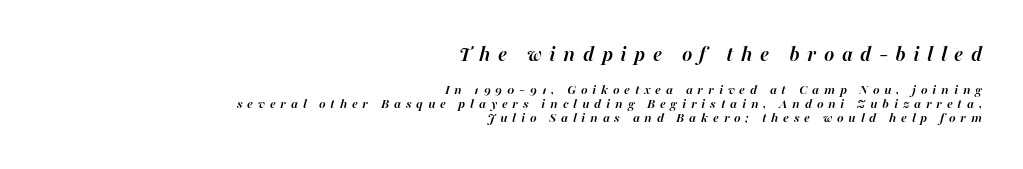
Visually the block forms a straight wall on the right and a jagged coastline on the left. I'd describe the lettering as bold — thick and assertive. Does extra space separate the letters? Yes, quite a lot of it. A clean baseline with only descenders dipping below it.
